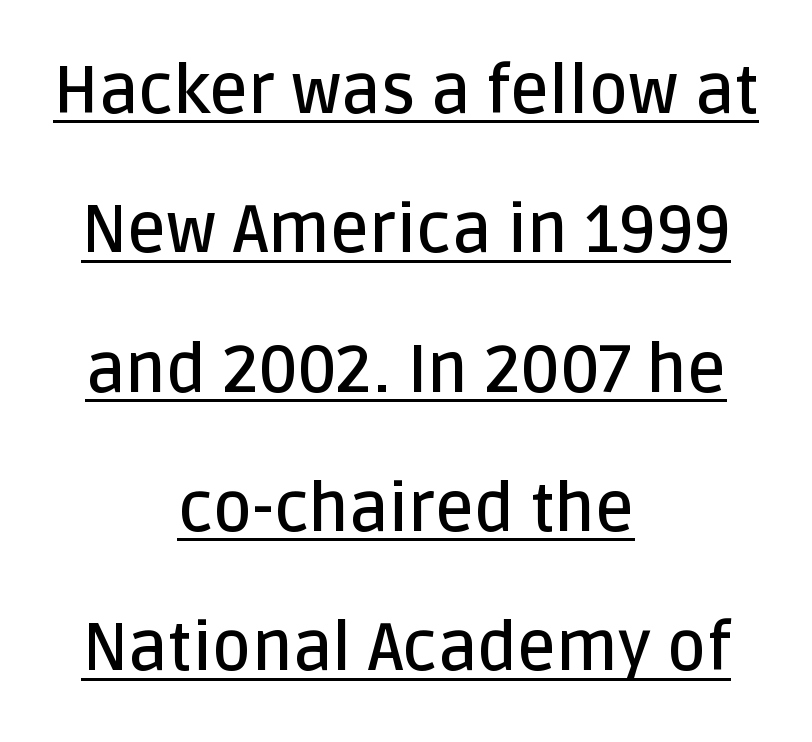
{"serif": "no", "italic": "no", "bold": "semi", "weight": "semibold", "width": "normal", "stroke_contrast": "low", "x_height": "large", "monospaced": "no", "underline": "yes", "align": "center", "line_spacing": "loose", "line_spacing_ratio": 2.08, "letter_spacing": "normal", "letter_spacing_em": 0.0, "glyph_px": 67}
